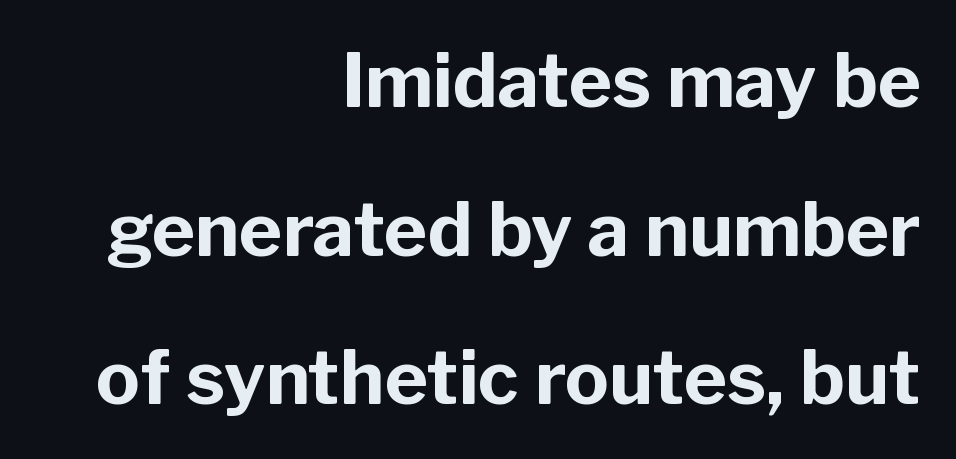
The image shows 74 px bold sans-serif type, upright; set right-aligned, loose line spacing (2.01x), normal letter spacing, not underlined; low stroke contrast and a medium x-height.
